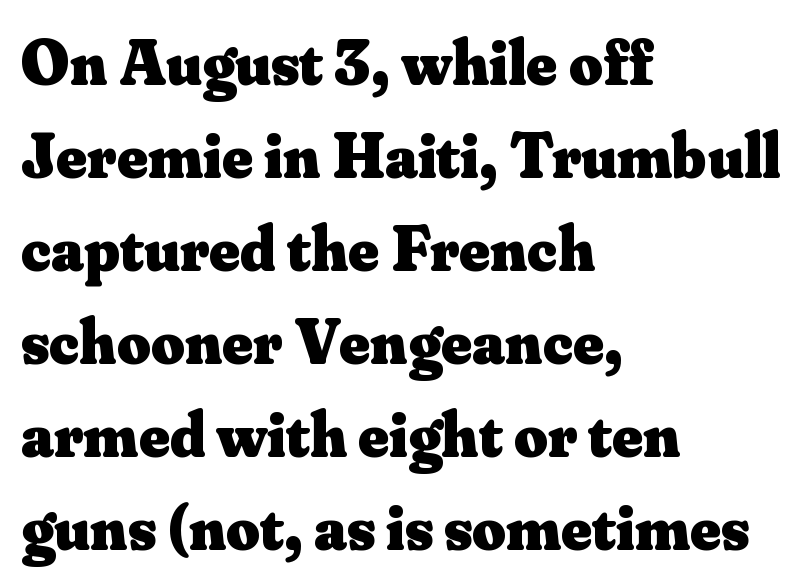
The image shows 65 px heavy serif type, upright; set left-aligned, normal line spacing (1.43x), normal letter spacing, not underlined; medium stroke contrast and a small x-height.
